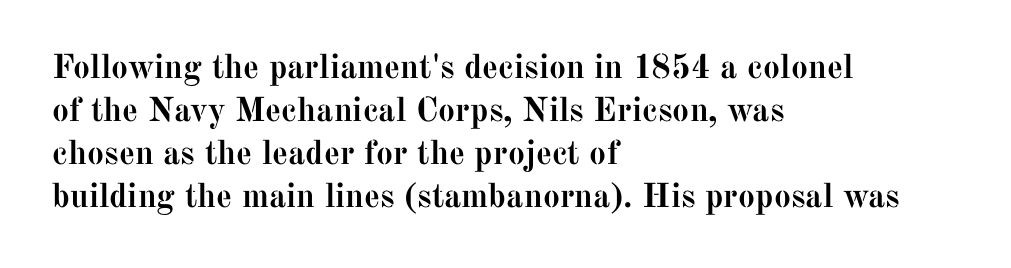
Q: Is the text bold? A: Yes.
Q: Is the text italic (slanted)? A: No, it is upright.
Q: Is the typeface a serif or a sans-serif typeface? A: Serif.
Q: Is the text underlined? A: No.
Q: How is the paragraph aligned? A: Left-aligned.
Q: Is the spacing between letters normal or unusually wide? A: Normal.
Q: Is the spacing between lines tight, normal or loose? A: Normal.
Q: Width (condensed, normal, or wide)? A: Normal.
Q: Stroke contrast? A: Medium.
Q: x-height? A: Medium.
Q: Monospaced? A: No.
